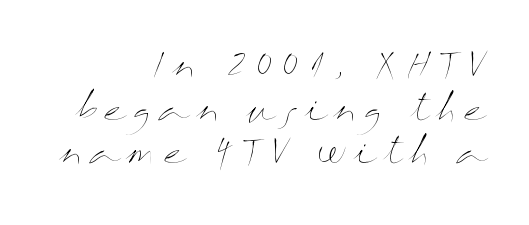
Q: Is the text bold? A: No.
Q: Is the text italic (slanted)? A: Yes.
Q: Is the text underlined? A: No.
Q: How is the paragraph aligned? A: Right-aligned.
Q: Is the spacing between letters normal or unusually wide? A: Unusually wide.
Q: Is the spacing between lines tight, normal or loose? A: Normal.
Q: Width (condensed, normal, or wide)? A: Wide.
Q: Stroke contrast? A: Medium.
Q: x-height? A: Medium.
Q: Monospaced? A: No.
